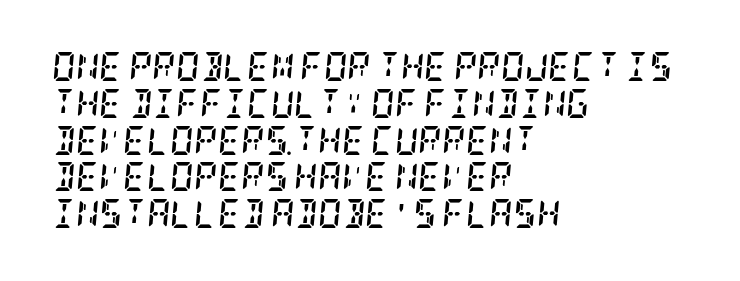
Q: Is the text bold? A: Yes.
Q: Is the text italic (slanted)? A: Yes, it leans right by about 5 degrees.
Q: Is the typeface a serif or a sans-serif typeface? A: Serif.
Q: Is the text underlined? A: No.
Q: How is the paragraph aligned? A: Left-aligned.
Q: Is the spacing between letters normal or unusually wide? A: Normal.
Q: Is the spacing between lines tight, normal or loose? A: Normal.
Q: Width (condensed, normal, or wide)? A: Condensed.
Q: Stroke contrast? A: Low.
Q: x-height? A: Large.
